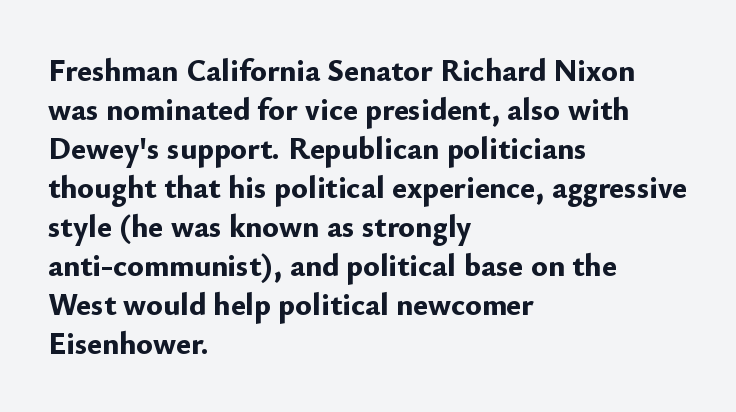
{"serif": "no", "italic": "no", "bold": "yes", "weight": "bold", "width": "normal", "stroke_contrast": "low", "x_height": "small", "monospaced": "no", "underline": "no", "align": "left", "line_spacing": "normal", "line_spacing_ratio": 1.26, "letter_spacing": "normal", "letter_spacing_em": 0.0, "glyph_px": 31}
